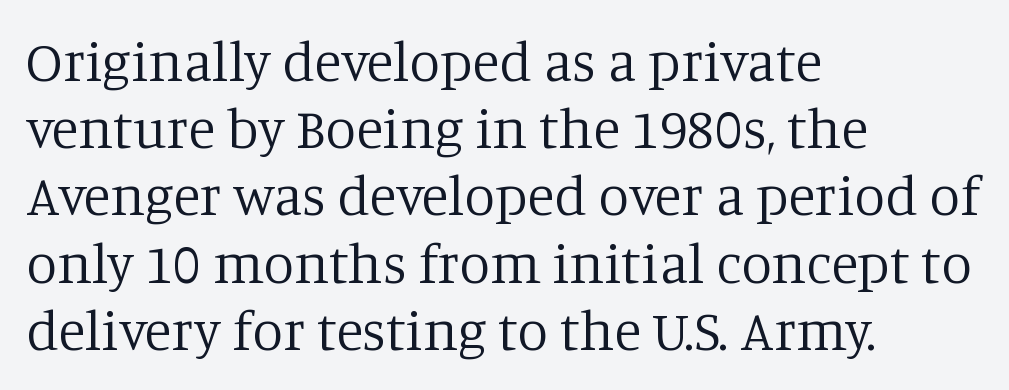
Q: Is the text bold? A: No.
Q: Is the text italic (slanted)? A: No, it is upright.
Q: Is the typeface a serif or a sans-serif typeface? A: Serif.
Q: Is the text underlined? A: No.
Q: How is the paragraph aligned? A: Left-aligned.
Q: Is the spacing between letters normal or unusually wide? A: Normal.
Q: Width (condensed, normal, or wide)? A: Normal.
Q: Stroke contrast? A: Low.
Q: x-height? A: Large.
Q: Monospaced? A: No.
